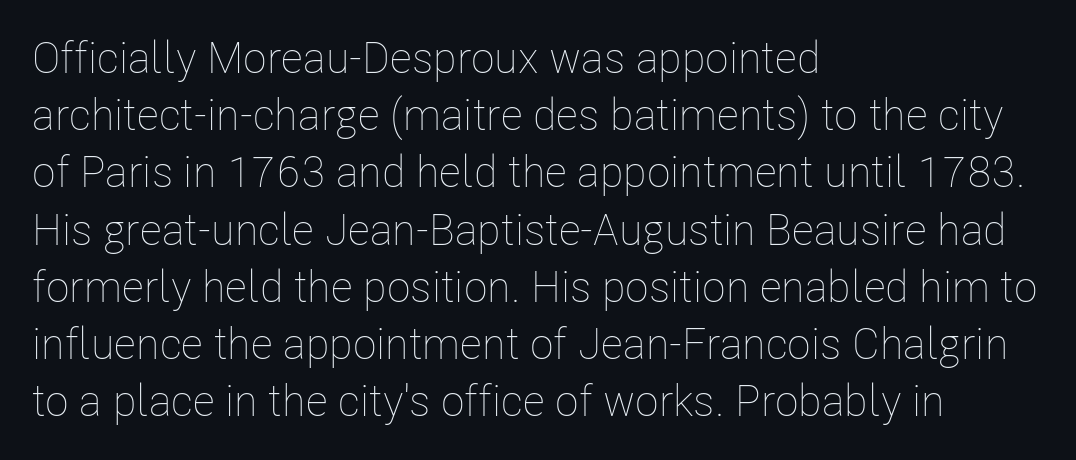
{"italic": "no", "bold": "no", "weight": "thin", "width": "condensed", "stroke_contrast": "low", "x_height": "medium", "monospaced": "no", "underline": "no", "align": "left", "line_spacing": "normal", "line_spacing_ratio": 1.3, "letter_spacing": "normal", "letter_spacing_em": 0.0, "glyph_px": 44}
